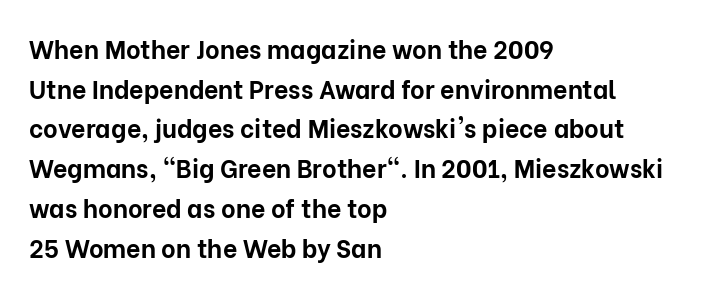
{"italic": "no", "bold": "yes", "underline": "no", "align": "left", "line_spacing": "normal", "line_spacing_ratio": 1.59, "letter_spacing": "normal", "letter_spacing_em": 0.0, "glyph_px": 25}
